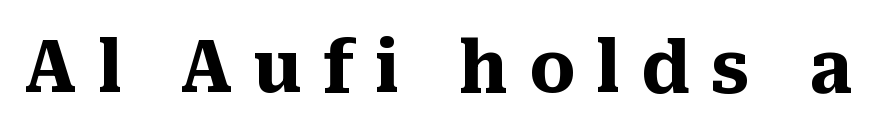
The image shows 72 px heavy serif type, upright; set unusually wide letter spacing (+0.29 em), not underlined; medium stroke contrast and a medium x-height.
